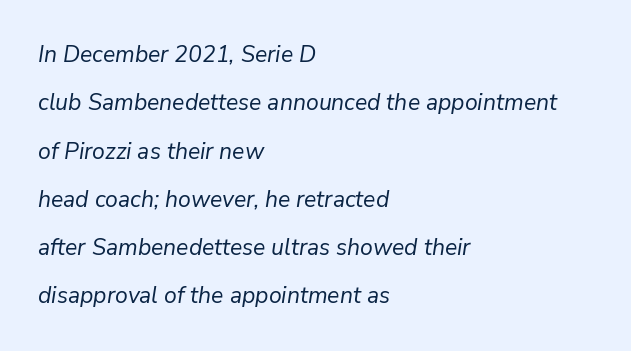
The image shows 23 px text type, italic (leaning right); set left-aligned, loose line spacing (2.1x), normal letter spacing, not underlined.
